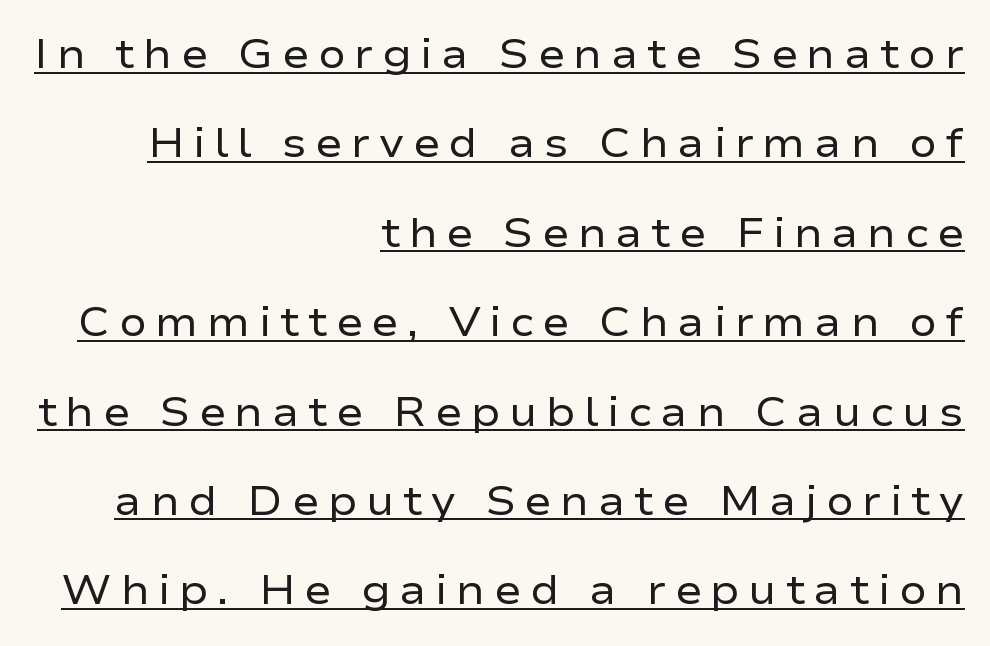
The image shows 41 px regular-weight, wide sans-serif type, upright; set right-aligned, loose line spacing (2.18x), unusually wide letter spacing (+0.21 em), underlined; low stroke contrast and a medium x-height.
